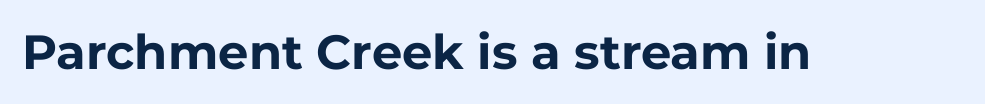
The image shows 48 px bold sans-serif type, upright; set normal letter spacing, not underlined; low stroke contrast and a medium x-height.
